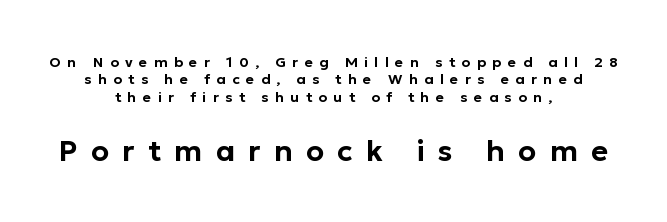
The image shows 29 px sans-serif type, upright; set centered, normal line spacing (1.25x), unusually wide letter spacing (+0.46 em), not underlined; the second (bottom) block is 2.07x larger; low stroke contrast and a medium x-height.
